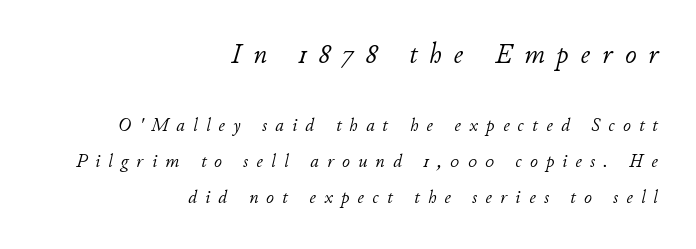
The letters advance in unequal steps, a hallmark of proportional type. On a weight scale, this lands at 450 or below. Just letters on the line, the space beneath them empty. Widely set lines give the paragraph a tall, airy silhouette.
